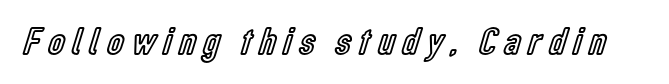
Descender tails drop into unmarked territory. Is this a fixed-width face? No — the glyphs have proportional, varying widths. Observe the wide spacing: letters keep a clear distance from each other.
